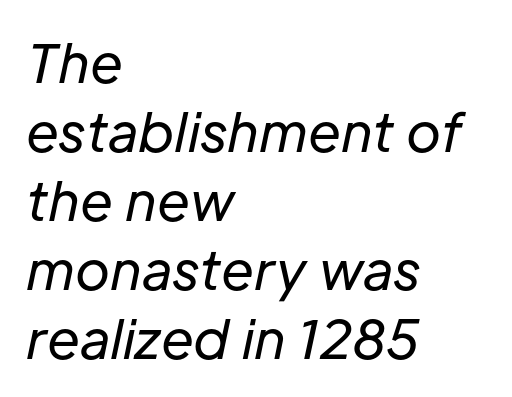
These lines were composed using italics. A classic flush-left, rag-right setting is used for this passage. Stroke thickness stays within the range of a standard reading face or lighter. Successive baselines arrive at the customary interval. Only glyphs here, with clear space below each row.
